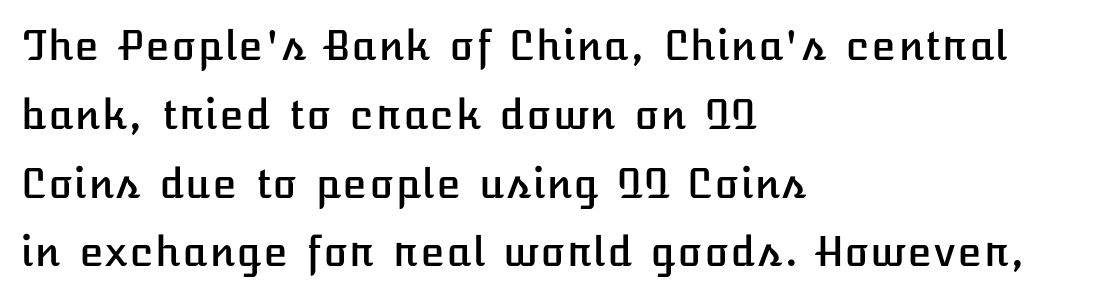
Q: Is the text italic (slanted)? A: No, it is upright.
Q: Is the text underlined? A: No.
Q: How is the paragraph aligned? A: Left-aligned.
Q: Is the spacing between letters normal or unusually wide? A: Normal.
Q: Width (condensed, normal, or wide)? A: Normal.
Q: Stroke contrast? A: Low.
Q: x-height? A: Medium.
